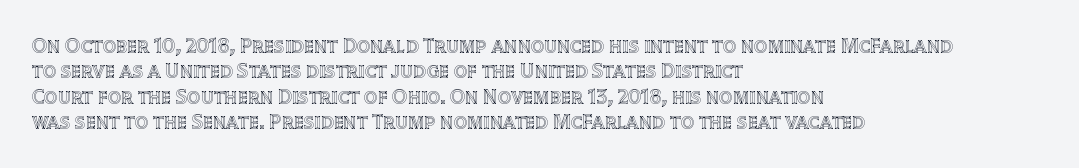
Short and long lines alike share a common starting point at left. Letters rest on an invisible, unmarked baseline. No extra tracking has been applied to these lines. Is there any slant? The stems are plumb.
